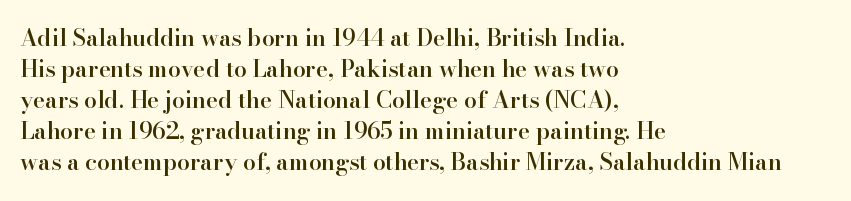
The image shows 23 px text type, upright; set left-aligned, normal line spacing (1.35x), normal letter spacing, not underlined.
